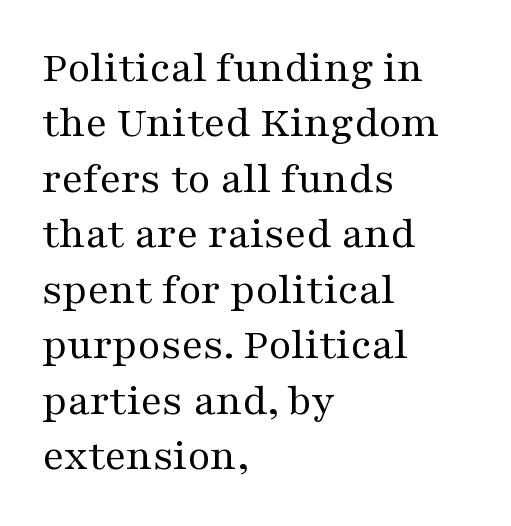
{"serif": "yes", "italic": "no", "bold": "no", "weight": "regular", "width": "wide", "stroke_contrast": "medium", "x_height": "medium", "monospaced": "no", "underline": "no", "align": "left", "line_spacing": "normal", "line_spacing_ratio": 1.26, "letter_spacing": "normal", "letter_spacing_em": 0.0, "glyph_px": 44}
